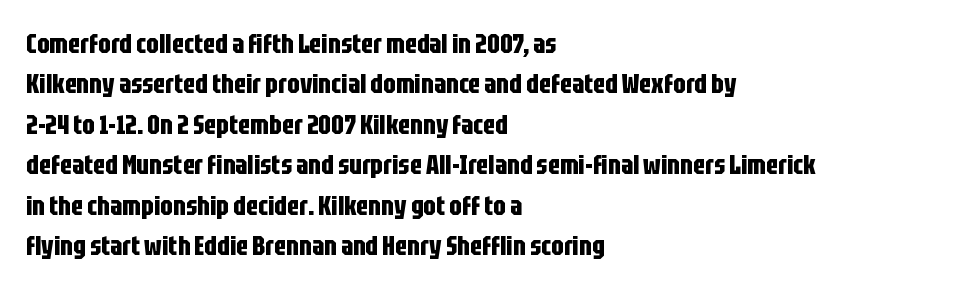
Look at the tracking — it's just the regular setting, nothing added. A classic flush-left, rag-right setting is used for this passage. Lines of text with bare space underneath. The font's upright variant was chosen for this text.
